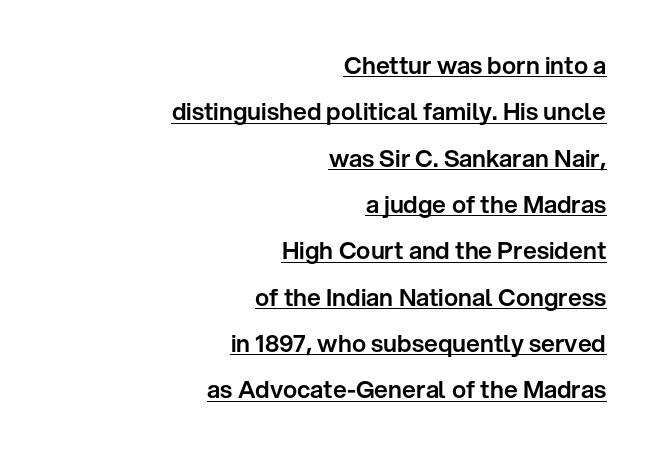
The image shows 24 px text type, upright; set right-aligned, loose line spacing (1.93x), normal letter spacing, underlined.
